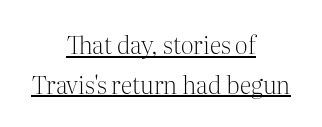
Q: Is the text bold? A: No.
Q: Is the text italic (slanted)? A: No, it is upright.
Q: Is the text underlined? A: Yes.
Q: How is the paragraph aligned? A: Centered.
Q: Is the spacing between letters normal or unusually wide? A: Normal.
Q: Is the spacing between lines tight, normal or loose? A: Normal.
